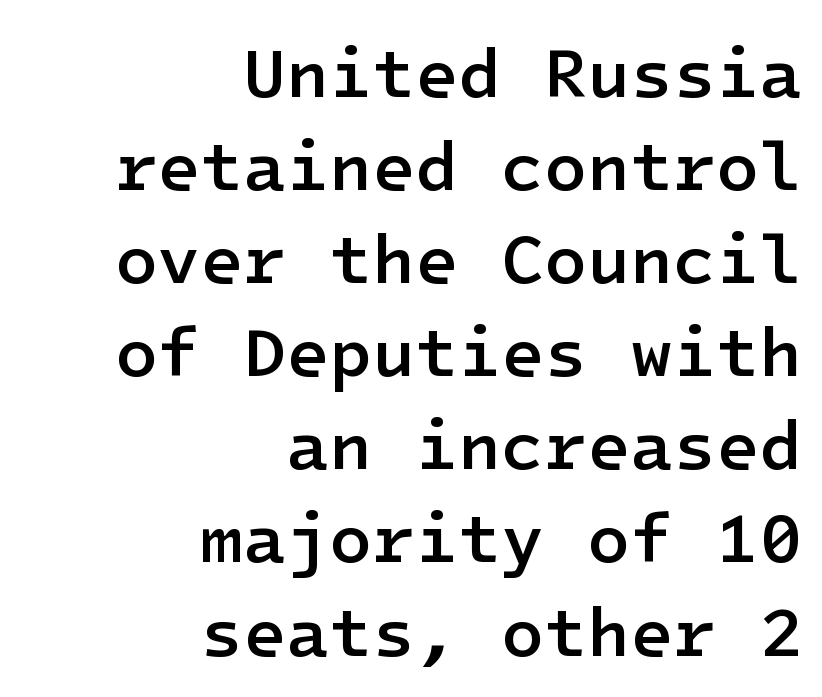
The image shows 70 px semibold sans-serif type, upright; set right-aligned, normal line spacing (1.33x), normal letter spacing, not underlined; low stroke contrast and a medium x-height.
